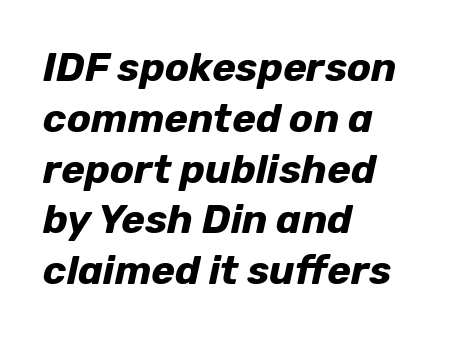
The image shows 40 px bold type, italic (leaning right); set left-aligned, normal line spacing (1.27x), normal letter spacing, not underlined; low stroke contrast and a medium x-height.
